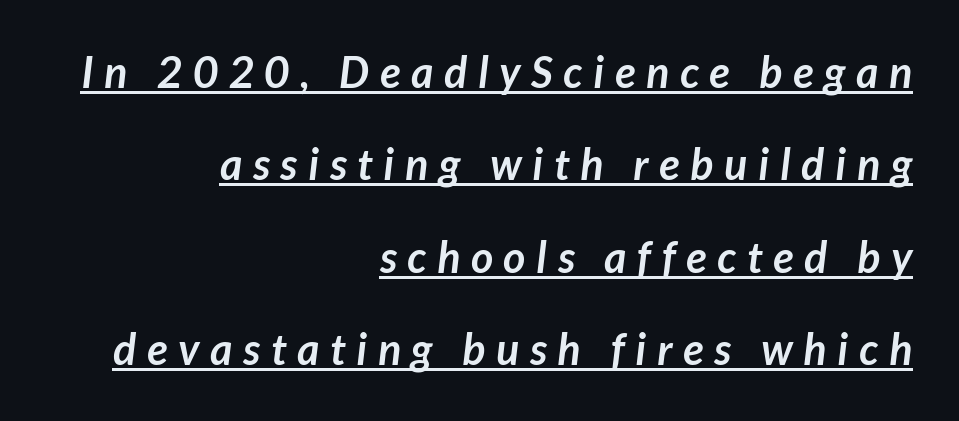
Quick note: underline on. Proportional: the letters do not fall into vertical columns. Tracking here is generous; glyphs stand well apart from one another. The rendering anchors every line to the right-hand side.
